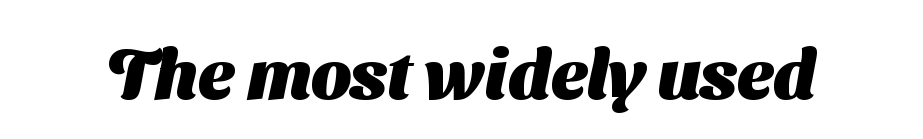
Q: Is the text bold? A: Yes.
Q: Is the typeface a serif or a sans-serif typeface? A: Sans-serif.
Q: Is the text underlined? A: No.
Q: Is the spacing between letters normal or unusually wide? A: Normal.
Q: Width (condensed, normal, or wide)? A: Normal.
Q: Stroke contrast? A: Medium.
Q: x-height? A: Medium.
Q: Monospaced? A: No.
